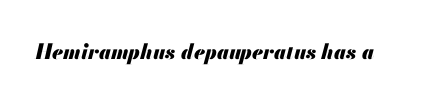
Q: Is the text bold? A: Yes.
Q: Is the text italic (slanted)? A: Yes, it leans right by about 13 degrees.
Q: Is the text underlined? A: No.
Q: Is the spacing between letters normal or unusually wide? A: Normal.
